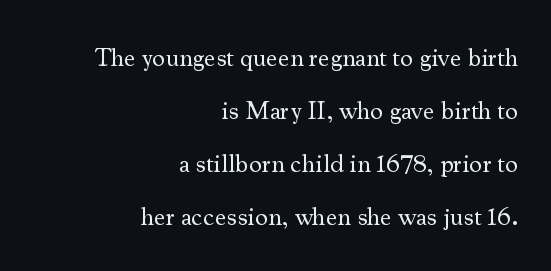
The lettering stays uniformly vertical, giving the passage a roman look. Each row of text sits above clean, open space. Summary of weight: not heavy and not bold. This sample trades compactness for vertical openness between lines. Typeset ragged left — the right edge is the straight one.
